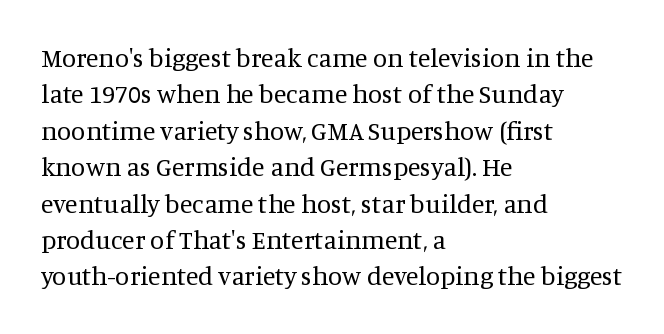
{"italic": "no", "bold": "no", "underline": "no", "align": "left", "line_spacing": "normal", "line_spacing_ratio": 1.4, "letter_spacing": "normal", "letter_spacing_em": 0.0, "glyph_px": 26}
